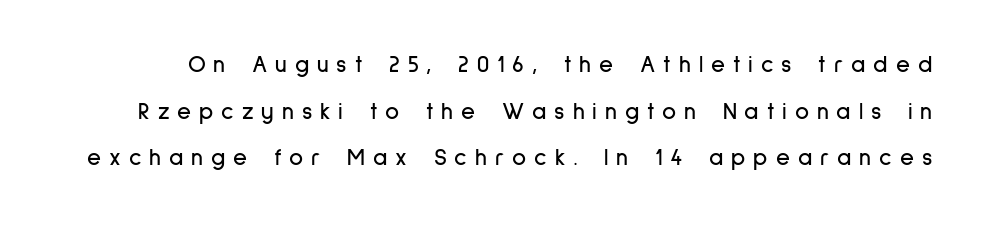
{"italic": "no", "underline": "no", "line_spacing": "loose", "line_spacing_ratio": 1.94, "letter_spacing": "wide", "letter_spacing_em": 0.33, "glyph_px": 24}
